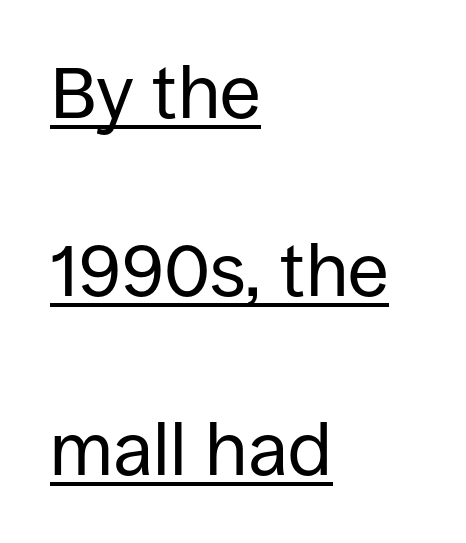
Q: Is the text bold? A: No.
Q: Is the text italic (slanted)? A: No, it is upright.
Q: Is the typeface a serif or a sans-serif typeface? A: Sans-serif.
Q: Is the text underlined? A: Yes.
Q: How is the paragraph aligned? A: Left-aligned.
Q: Is the spacing between letters normal or unusually wide? A: Normal.
Q: Is the spacing between lines tight, normal or loose? A: Loose.
Q: Width (condensed, normal, or wide)? A: Normal.
Q: Stroke contrast? A: Low.
Q: x-height? A: Large.
Q: Monospaced? A: No.
